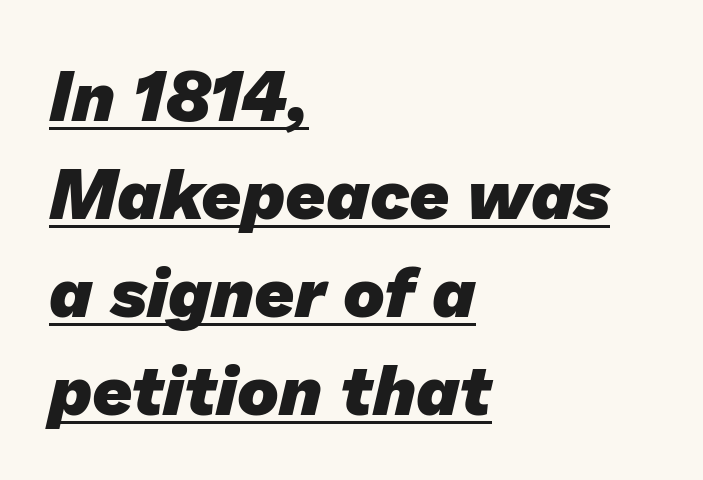
The passage shown is underscored from start to finish. The letters are bold, with thick, heavy strokes. Successive baselines arrive at the customary interval. Honestly, the letter spacing is just normal — you wouldn't notice it. You could not count columns in this text — the font is proportionally spaced. Stroke terminals: plain, sans-serif.
